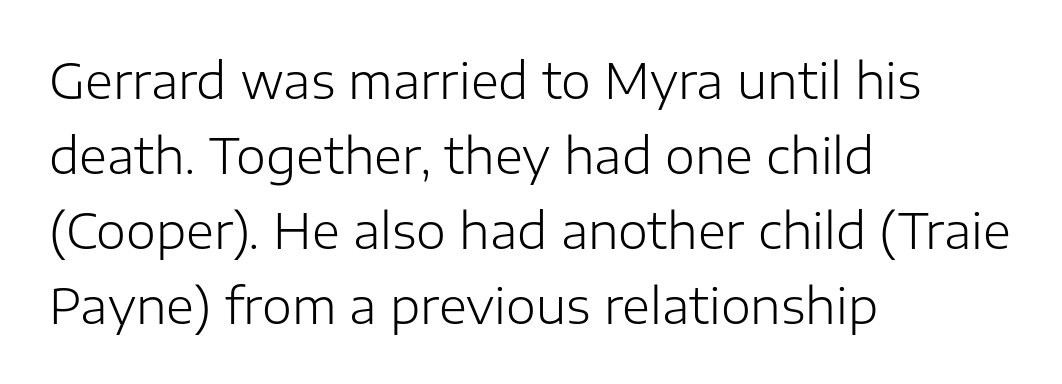
The image shows 48 px light sans-serif type, upright; set left-aligned, normal line spacing (1.56x), normal letter spacing, not underlined; low stroke contrast and a medium x-height.
